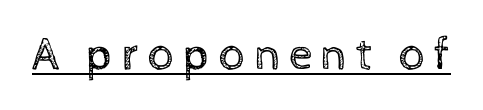
Q: Is the text bold? A: No.
Q: Is the text italic (slanted)? A: No, it is upright.
Q: Is the text underlined? A: Yes.
Q: Width (condensed, normal, or wide)? A: Normal.
Q: x-height? A: Medium.
Q: Monospaced? A: No.
